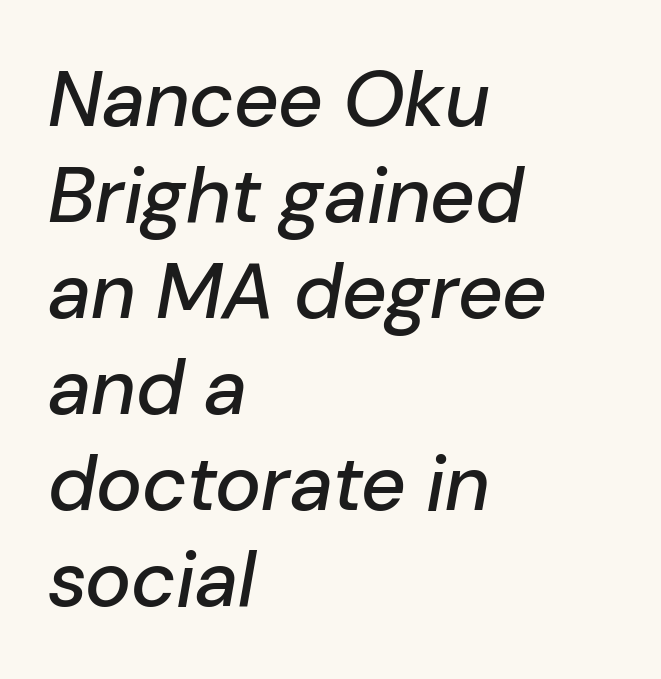
{"italic": "yes", "lean": "right", "slant_degrees": 10, "width": "normal", "stroke_contrast": "low", "x_height": "medium", "monospaced": "no", "underline": "no", "align": "left", "line_spacing_ratio": 1.23, "letter_spacing": "normal", "letter_spacing_em": 0.0, "glyph_px": 78}
